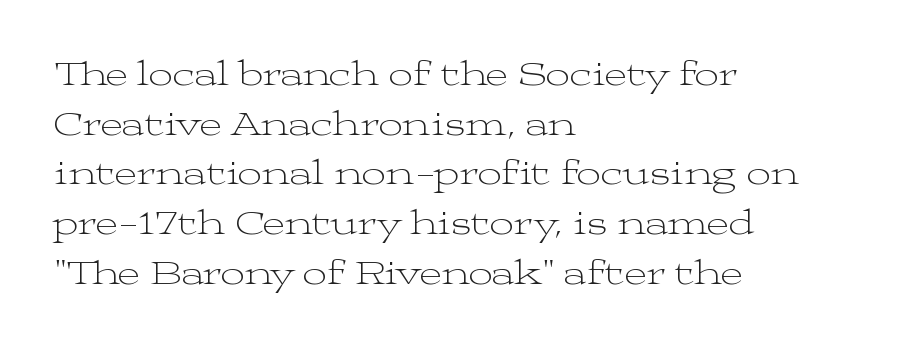
Q: Is the text bold? A: No.
Q: Is the text italic (slanted)? A: No, it is upright.
Q: Is the typeface a serif or a sans-serif typeface? A: Serif.
Q: Is the text underlined? A: No.
Q: How is the paragraph aligned? A: Left-aligned.
Q: Is the spacing between letters normal or unusually wide? A: Normal.
Q: Is the spacing between lines tight, normal or loose? A: Normal.
Q: Width (condensed, normal, or wide)? A: Wide.
Q: Stroke contrast? A: Medium.
Q: x-height? A: Medium.
Q: Monospaced? A: No.
